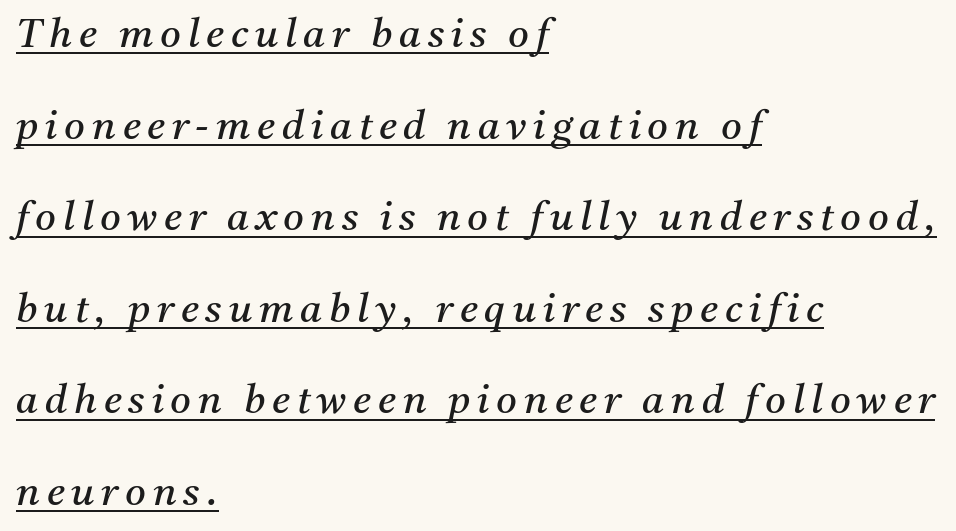
Q: Is the text bold? A: No.
Q: Is the text italic (slanted)? A: Yes, it leans right by about 11 degrees.
Q: Is the typeface a serif or a sans-serif typeface? A: Serif.
Q: Is the text underlined? A: Yes.
Q: How is the paragraph aligned? A: Left-aligned.
Q: Is the spacing between lines tight, normal or loose? A: Loose.
Q: Width (condensed, normal, or wide)? A: Normal.
Q: Stroke contrast? A: Medium.
Q: x-height? A: Medium.
Q: Monospaced? A: No.
